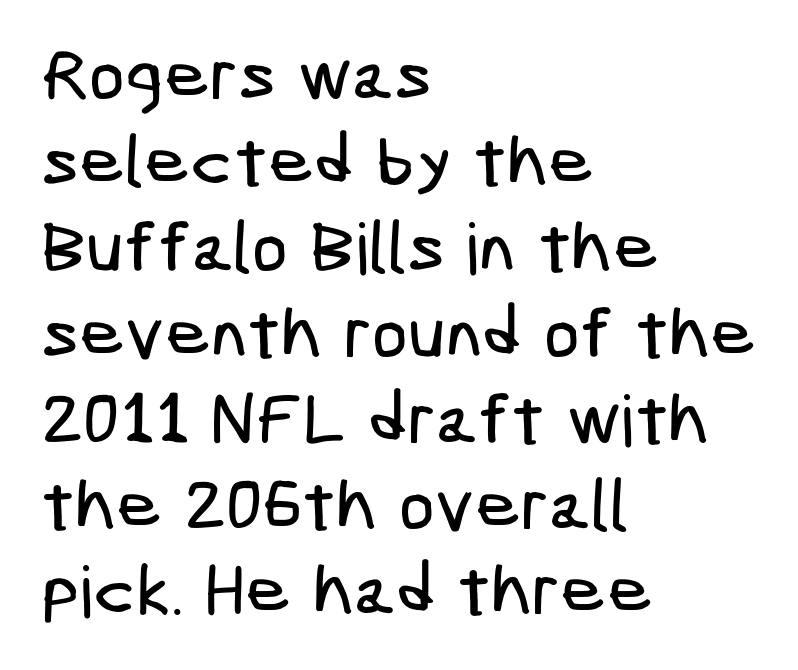
Q: Is the typeface a serif or a sans-serif typeface? A: Sans-serif.
Q: Is the text underlined? A: No.
Q: How is the paragraph aligned? A: Left-aligned.
Q: Is the spacing between letters normal or unusually wide? A: Normal.
Q: Width (condensed, normal, or wide)? A: Condensed.
Q: Stroke contrast? A: Low.
Q: x-height? A: Medium.
